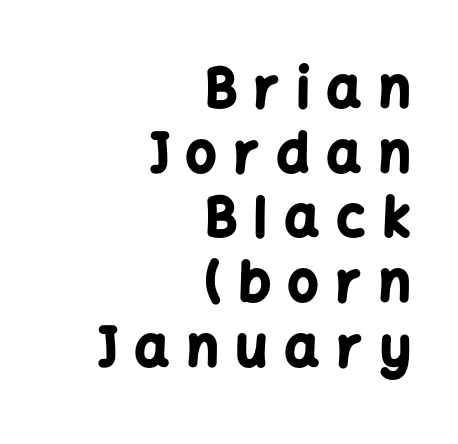
The image shows 53 px bold sans-serif type, upright; set right-aligned, line spacing 1.22x, unusually wide letter spacing (+0.34 em), not underlined; low stroke contrast and a medium x-height.
